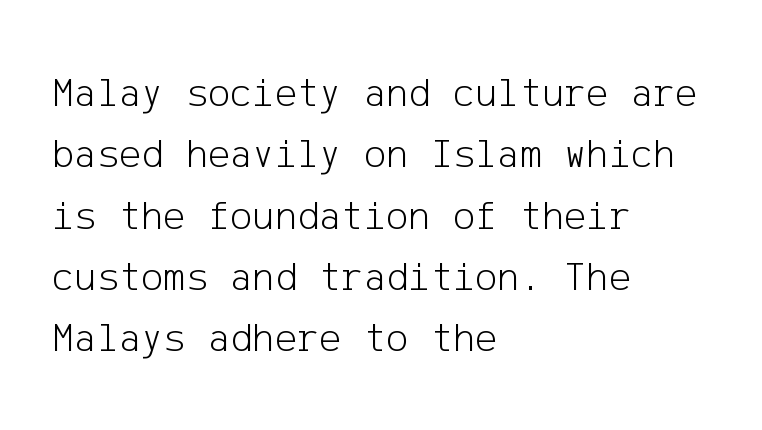
The string is rendered with underlining switched off. Notice how the stems are strictly vertical — no italics here. Layout note: lines flush left. Letterform terminals end flat and unadorned throughout the passage. These glyphs show unthickened strokes, regular width or finer.
